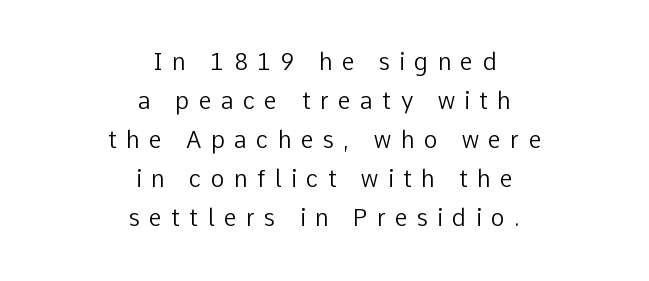
Bare-footed words on every line. Summary of weight: not heavy and not bold. The face used here is rendered with a markedly widened letterfit. Style check: upright. One-word summary of the alignment: center.
